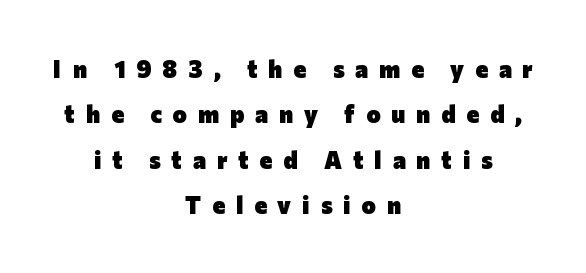
The image shows 24 px bold type, upright; set centered, line spacing 1.89x, unusually wide letter spacing (+0.46 em), not underlined.
